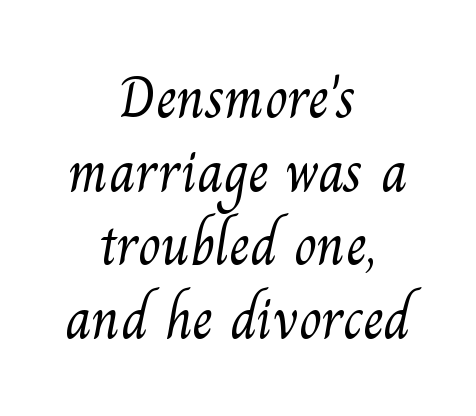
{"serif": "yes", "bold": "no", "weight": "light", "width": "normal", "stroke_contrast": "medium", "x_height": "small", "monospaced": "no", "underline": "no", "align": "center", "line_spacing": "normal", "line_spacing_ratio": 1.25, "letter_spacing": "normal", "letter_spacing_em": 0.0, "glyph_px": 59}
